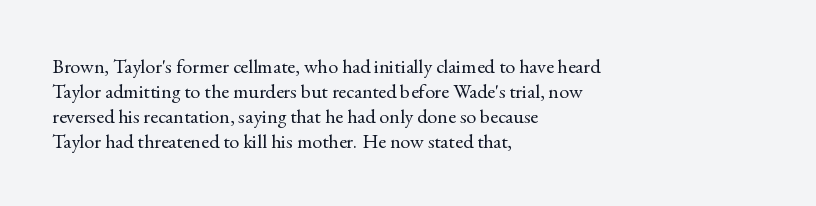
Q: Is the text bold? A: No.
Q: Is the text italic (slanted)? A: No, it is upright.
Q: Is the text underlined? A: No.
Q: How is the paragraph aligned? A: Left-aligned.
Q: Is the spacing between letters normal or unusually wide? A: Normal.
Q: Is the spacing between lines tight, normal or loose? A: Normal.
